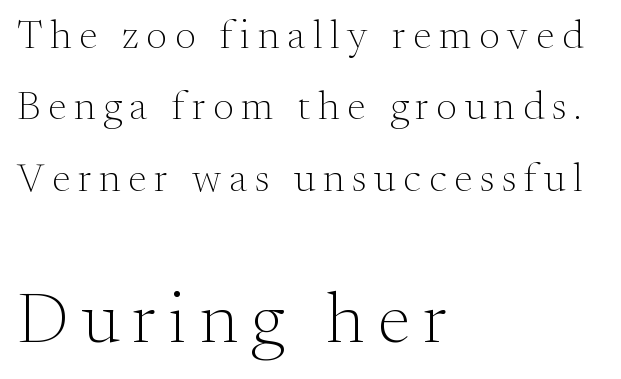
Q: Is the text bold? A: No.
Q: Is the text italic (slanted)? A: No, it is upright.
Q: Is the typeface a serif or a sans-serif typeface? A: Serif.
Q: Is the text underlined? A: No.
Q: How is the paragraph aligned? A: Left-aligned.
Q: Which block of text is set in a larger size, the first (top) or the second (bottom)? A: The second (bottom) one.
Q: Width (condensed, normal, or wide)? A: Normal.
Q: Stroke contrast? A: Medium.
Q: x-height? A: Small.
Q: Monospaced? A: No.
